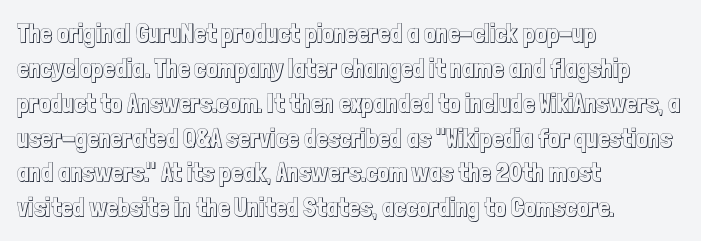
The letters stand straight up with perfectly vertical stems. Anything drawn beneath the words? Only blank space. Vertical spacing — default. Short note: letters normally spaced. Leftover space on each line is placed entirely after the last word.
